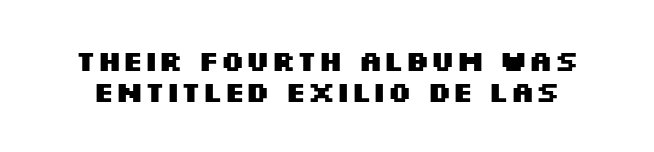
Q: Is the text bold? A: Yes.
Q: Is the text italic (slanted)? A: No, it is upright.
Q: Is the typeface a serif or a sans-serif typeface? A: Sans-serif.
Q: Is the text underlined? A: No.
Q: Is the spacing between letters normal or unusually wide? A: Normal.
Q: Is the spacing between lines tight, normal or loose? A: Tight.
Q: Width (condensed, normal, or wide)? A: Wide.
Q: Stroke contrast? A: Medium.
Q: x-height? A: Large.
Q: Monospaced? A: No.
